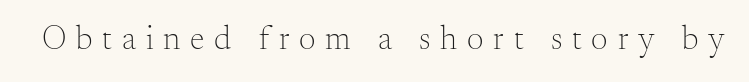
Q: Is the text bold? A: No.
Q: Is the text italic (slanted)? A: No, it is upright.
Q: Is the typeface a serif or a sans-serif typeface? A: Serif.
Q: Is the text underlined? A: No.
Q: Is the spacing between letters normal or unusually wide? A: Unusually wide.
Q: Width (condensed, normal, or wide)? A: Normal.
Q: Stroke contrast? A: Medium.
Q: x-height? A: Small.
Q: Monospaced? A: No.
